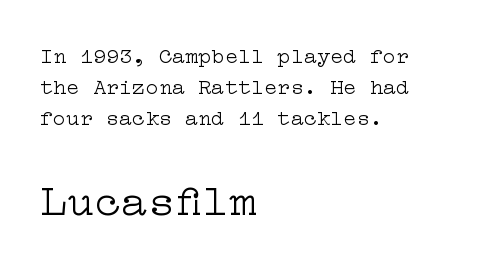
The image shows 45 px light, wide serif type, upright; set left-aligned, normal line spacing (1.4x), normal letter spacing, not underlined; the second (bottom) block is 2.05x larger; low stroke contrast and a medium x-height.
